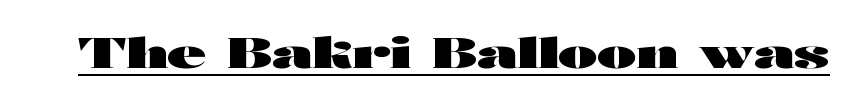
The letters sit at their default tracking, neither squeezed nor spread. Chunky letters — that's bold for sure. This is the regular roman posture of the typeface. Check the space under the baseline: a stroke is drawn there. Varying glyph widths throughout — classic text-font behaviour.
